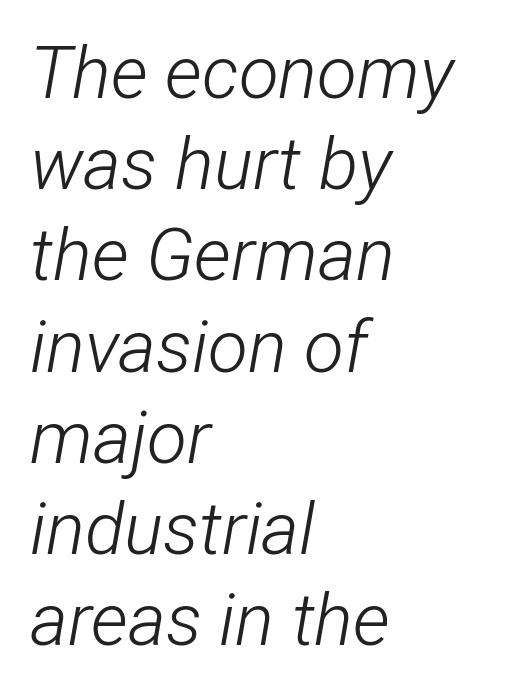
{"italic": "yes", "lean": "right", "slant_degrees": 12, "bold": "no", "weight": "light", "width": "condensed", "stroke_contrast": "low", "x_height": "medium", "monospaced": "no", "underline": "no", "align": "left", "line_spacing": "normal", "line_spacing_ratio": 1.25, "letter_spacing": "normal", "letter_spacing_em": 0.0, "glyph_px": 73}
